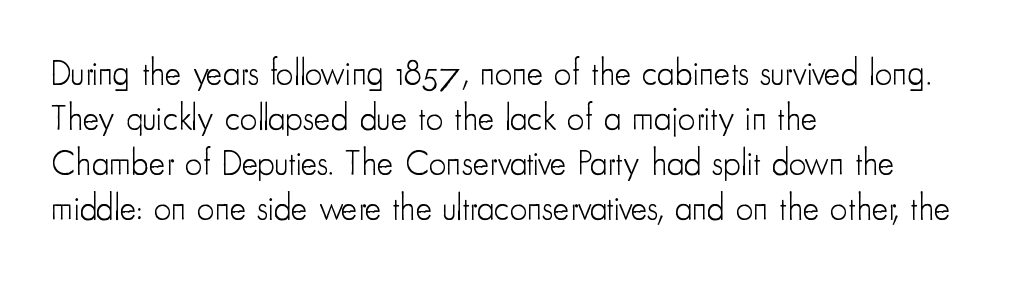
Q: Is the text bold? A: No.
Q: Is the text italic (slanted)? A: No, it is upright.
Q: Is the typeface a serif or a sans-serif typeface? A: Sans-serif.
Q: Is the text underlined? A: No.
Q: How is the paragraph aligned? A: Left-aligned.
Q: Is the spacing between letters normal or unusually wide? A: Normal.
Q: Is the spacing between lines tight, normal or loose? A: Normal.
Q: Width (condensed, normal, or wide)? A: Condensed.
Q: Stroke contrast? A: Low.
Q: x-height? A: Small.
Q: Monospaced? A: No.
